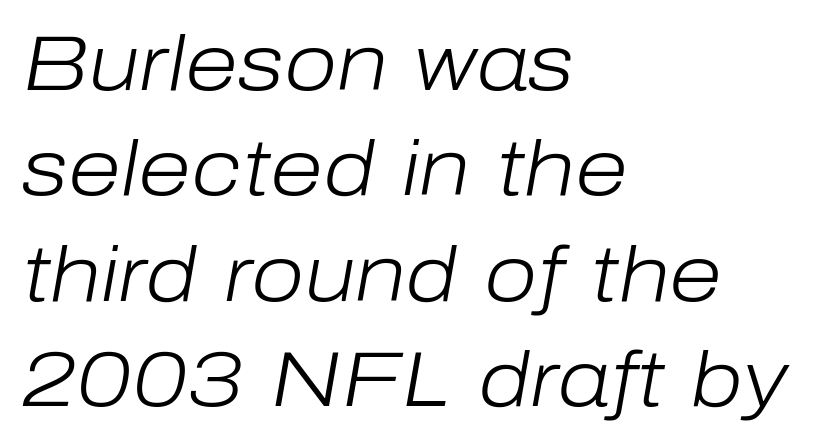
Q: Is the text bold? A: No.
Q: Is the text italic (slanted)? A: Yes, it leans right by about 10 degrees.
Q: Is the text underlined? A: No.
Q: How is the paragraph aligned? A: Left-aligned.
Q: Is the spacing between letters normal or unusually wide? A: Normal.
Q: Is the spacing between lines tight, normal or loose? A: Normal.
Q: Width (condensed, normal, or wide)? A: Normal.
Q: Stroke contrast? A: Low.
Q: x-height? A: Medium.
Q: Monospaced? A: No.
